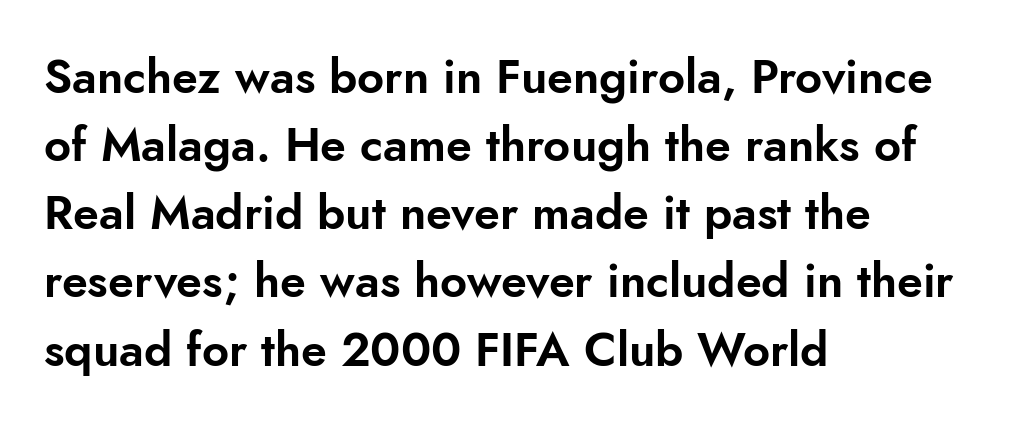
How would I describe the line gaps? Plain and ordinary. The font family rendered here belongs to the sans-serif group. Unmarked baselines from the first word to the last. Vertical strokes here are truly vertical. Honestly, the letter spacing is just normal — you wouldn't notice it. Is this a fixed-width face? No — the glyphs have proportional, varying widths.
